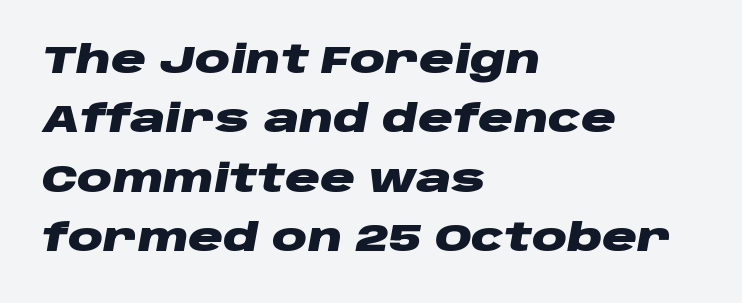
The image shows 39 px heavy, wide type, italic (leaning right); set left-aligned, normal line spacing (1.52x), normal letter spacing, not underlined; low stroke contrast and a large x-height.
